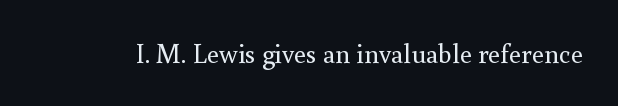
{"italic": "no", "bold": "no", "underline": "no", "letter_spacing": "normal", "letter_spacing_em": 0.0, "glyph_px": 27}
